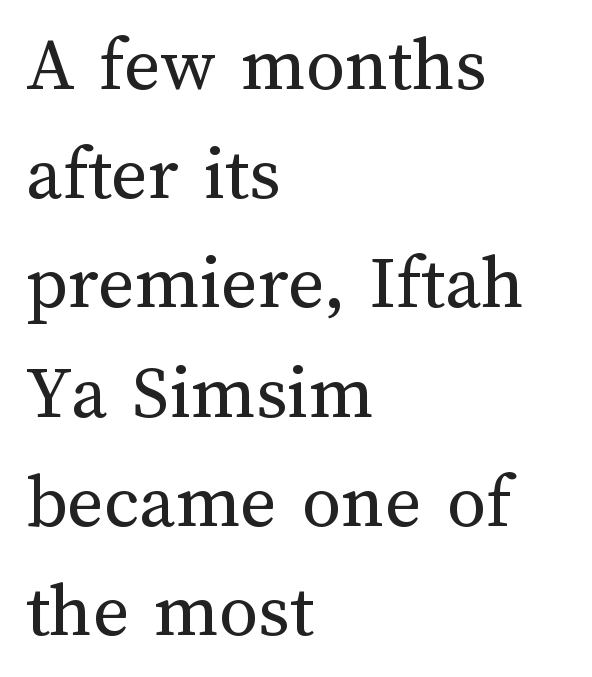
{"italic": "no", "bold": "no", "weight": "regular", "width": "normal", "stroke_contrast": "medium", "x_height": "medium", "monospaced": "no", "underline": "no", "align": "left", "line_spacing": "normal", "line_spacing_ratio": 1.4, "letter_spacing": "normal", "letter_spacing_em": 0.0, "glyph_px": 78}
